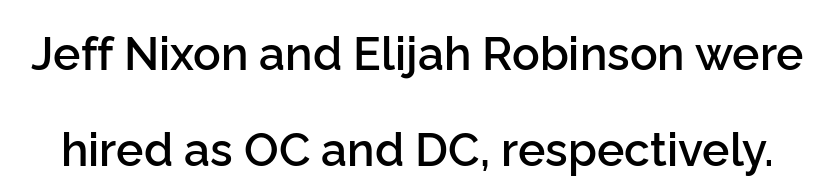
Do the letters lean? They stand straight. Bold? Not quite — semibold, heavier than regular but stopping short. Vertically, the passage feels expansive, rows floating well apart. Check the space under the baseline: it is left empty. These lines are rendered in a variable-pitch font.
